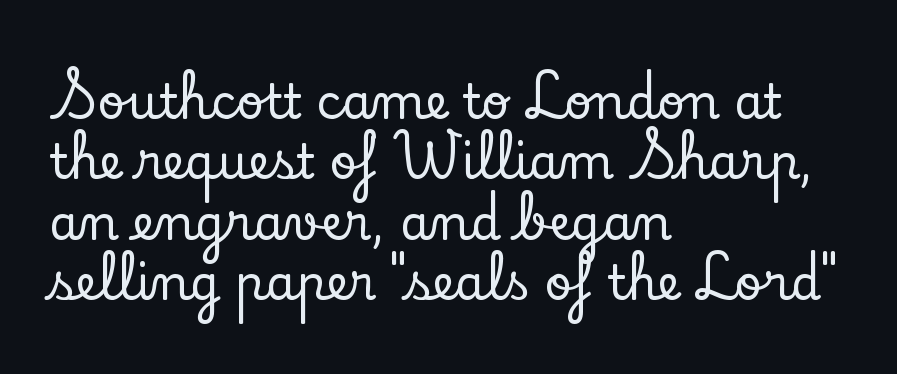
{"serif": "yes", "italic": "no", "width": "normal", "stroke_contrast": "low", "x_height": "small", "monospaced": "no", "underline": "no", "align": "left", "line_spacing": "normal", "line_spacing_ratio": 1.26, "letter_spacing": "normal", "letter_spacing_em": 0.0, "glyph_px": 48}
